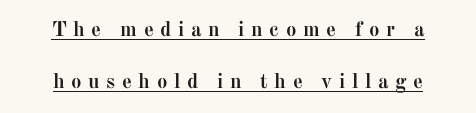
Q: Is the text bold? A: Yes.
Q: Is the text italic (slanted)? A: No, it is upright.
Q: Is the text underlined? A: Yes.
Q: Is the spacing between letters normal or unusually wide? A: Unusually wide.
Q: Is the spacing between lines tight, normal or loose? A: Loose.
